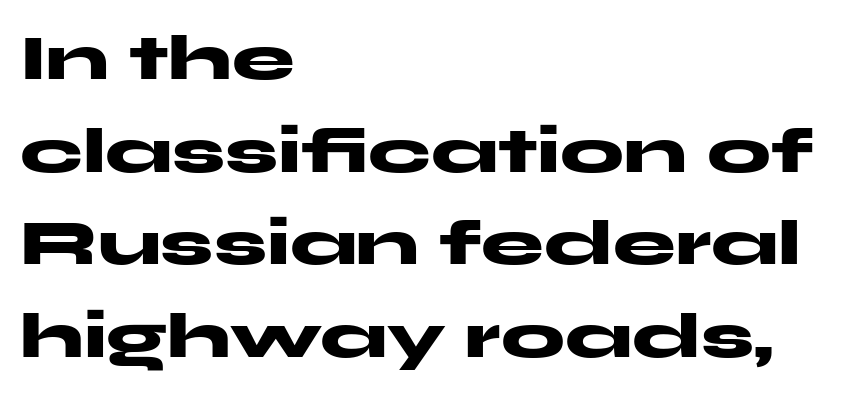
Q: Is the text bold? A: Yes.
Q: Is the text italic (slanted)? A: No, it is upright.
Q: Is the typeface a serif or a sans-serif typeface? A: Sans-serif.
Q: Is the text underlined? A: No.
Q: How is the paragraph aligned? A: Left-aligned.
Q: Is the spacing between letters normal or unusually wide? A: Normal.
Q: Is the spacing between lines tight, normal or loose? A: Normal.
Q: Width (condensed, normal, or wide)? A: Wide.
Q: Stroke contrast? A: Medium.
Q: x-height? A: Medium.
Q: Monospaced? A: No.
